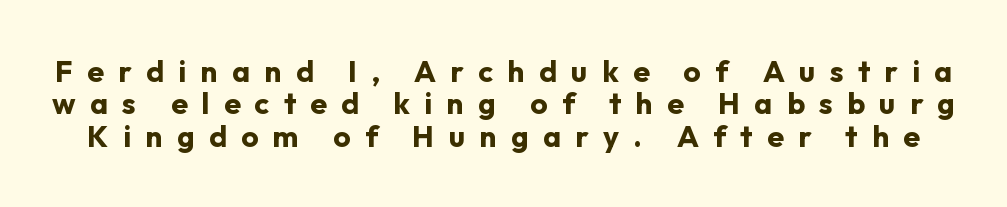
{"serif": "no", "italic": "no", "bold": "yes", "weight": "bold", "width": "normal", "stroke_contrast": "low", "x_height": "medium", "monospaced": "no", "underline": "no", "line_spacing": "tight", "line_spacing_ratio": 1.08, "letter_spacing": "wide", "letter_spacing_em": 0.48, "glyph_px": 30}
